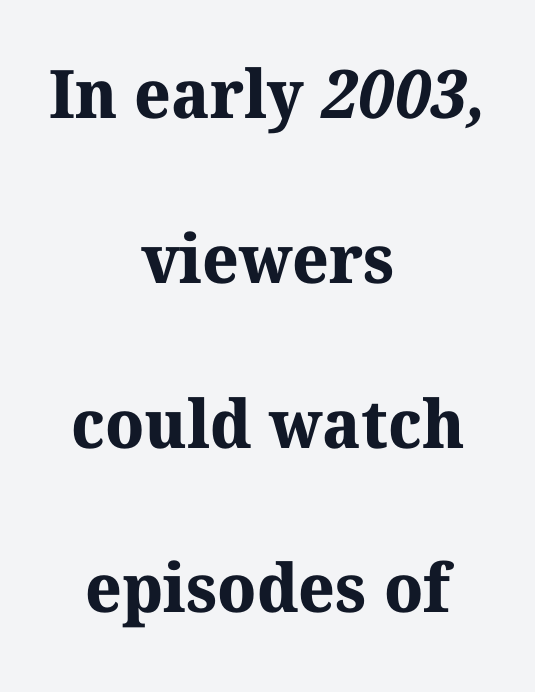
{"serif": "yes", "bold": "yes", "weight": "bold", "width": "normal", "stroke_contrast": "medium", "x_height": "medium", "monospaced": "no", "underline": "no", "align": "center", "line_spacing": "loose", "line_spacing_ratio": 2.46, "letter_spacing": "normal", "letter_spacing_em": 0.0, "glyph_px": 67}
